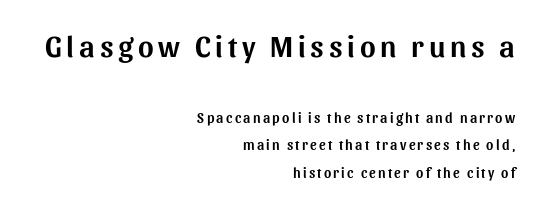
{"serif": "no", "italic": "no", "width": "normal", "stroke_contrast": "medium", "x_height": "medium", "monospaced": "no", "underline": "no", "align": "right", "line_spacing": "loose", "line_spacing_ratio": 1.94, "larger_block": "first", "size_ratio": 2.14, "glyph_px": 30}
